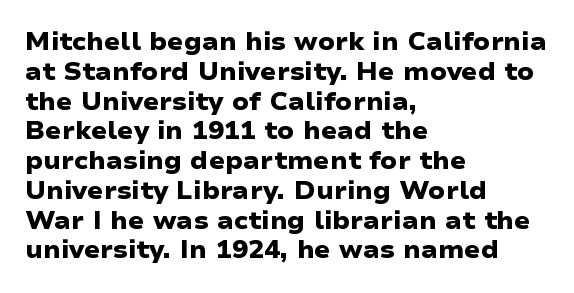
{"bold": "yes", "underline": "no", "align": "left", "line_spacing_ratio": 1.24, "letter_spacing": "normal", "letter_spacing_em": 0.0, "glyph_px": 24}
